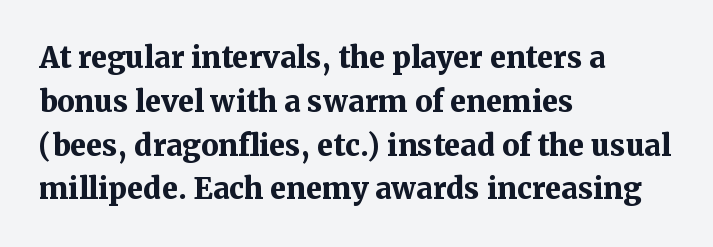
Q: Is the text bold? A: Yes.
Q: Is the text italic (slanted)? A: No, it is upright.
Q: Is the typeface a serif or a sans-serif typeface? A: Serif.
Q: Is the text underlined? A: No.
Q: How is the paragraph aligned? A: Left-aligned.
Q: Is the spacing between letters normal or unusually wide? A: Normal.
Q: Is the spacing between lines tight, normal or loose? A: Normal.
Q: Width (condensed, normal, or wide)? A: Normal.
Q: Stroke contrast? A: Medium.
Q: x-height? A: Medium.
Q: Monospaced? A: No.
